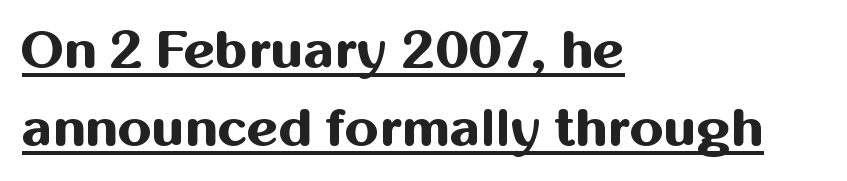
{"serif": "no", "italic": "no", "bold": "yes", "weight": "bold", "width": "normal", "stroke_contrast": "medium", "x_height": "medium", "monospaced": "no", "underline": "yes", "align": "left", "line_spacing": "normal", "line_spacing_ratio": 1.45, "letter_spacing": "normal", "letter_spacing_em": 0.0, "glyph_px": 54}
